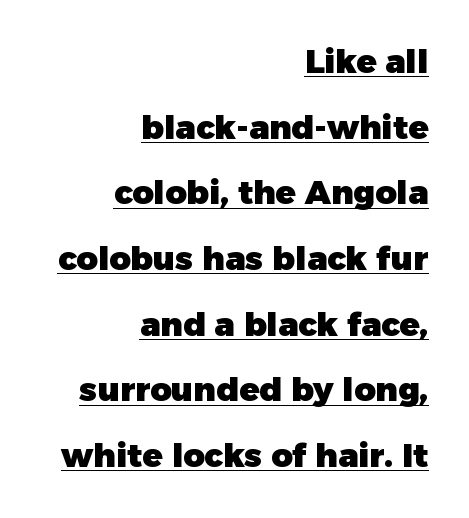
{"serif": "no", "italic": "no", "bold": "yes", "weight": "heavy", "width": "normal", "stroke_contrast": "low", "x_height": "medium", "monospaced": "no", "underline": "yes", "align": "right", "line_spacing": "loose", "line_spacing_ratio": 1.99, "letter_spacing": "normal", "letter_spacing_em": 0.0, "glyph_px": 33}
